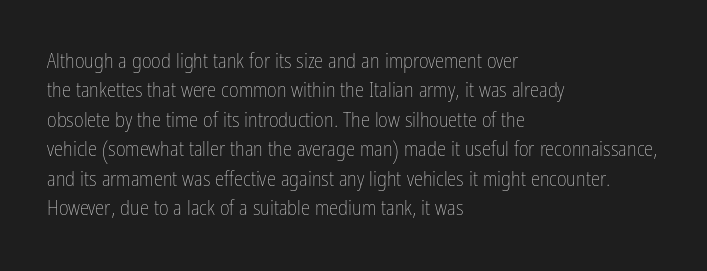
Q: Is the text bold? A: No.
Q: Is the text italic (slanted)? A: No, it is upright.
Q: Is the text underlined? A: No.
Q: How is the paragraph aligned? A: Left-aligned.
Q: Is the spacing between letters normal or unusually wide? A: Normal.
Q: Is the spacing between lines tight, normal or loose? A: Normal.
